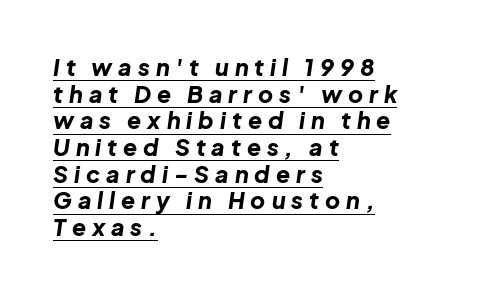
Short note: letters widely spaced. The text block is weighted toward the left margin, trailing off unevenly rightward. The typesetting leans heavy: a genuine bold. Underlined type.
